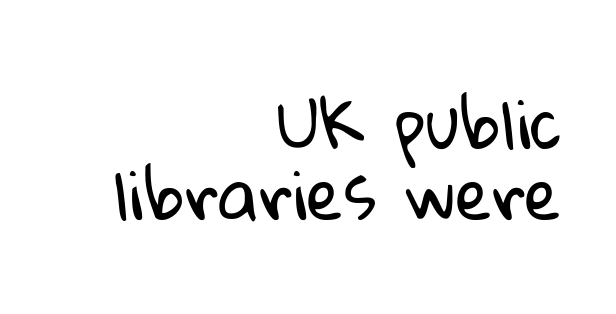
The typeface has the unassuming heft of standard copy or less. Character widths vary here, with narrow letters taking less room than wide ones. Note: no serifs on the glyphs. The block of text is dense from top to bottom, with scant space between rows. Words float on clear page, feet unadorned.
